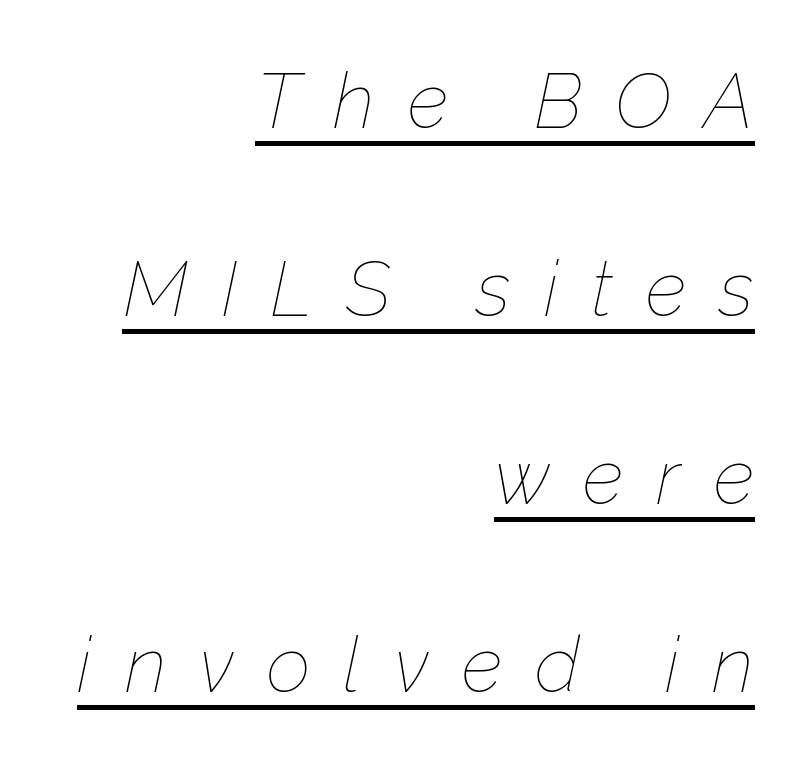
The image shows 77 px thin type, italic (leaning right); set right-aligned, loose line spacing (2.44x), unusually wide letter spacing (+0.43 em), underlined; low stroke contrast and a medium x-height.
